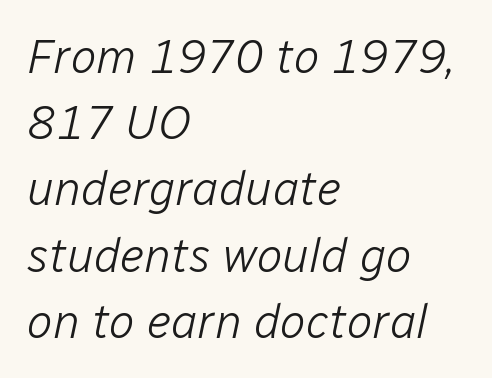
{"italic": "yes", "lean": "right", "slant_degrees": 12, "bold": "no", "weight": "light", "width": "normal", "stroke_contrast": "low", "x_height": "medium", "monospaced": "no", "underline": "no", "align": "left", "line_spacing": "normal", "line_spacing_ratio": 1.38, "letter_spacing": "normal", "letter_spacing_em": 0.0, "glyph_px": 48}
